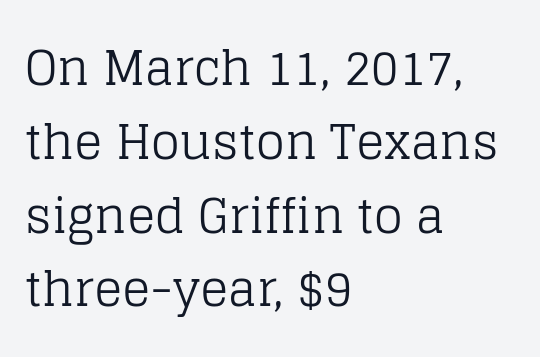
The image shows 47 px regular-weight serif type, upright; set left-aligned, normal line spacing (1.57x), normal letter spacing, not underlined; low stroke contrast and a large x-height.
